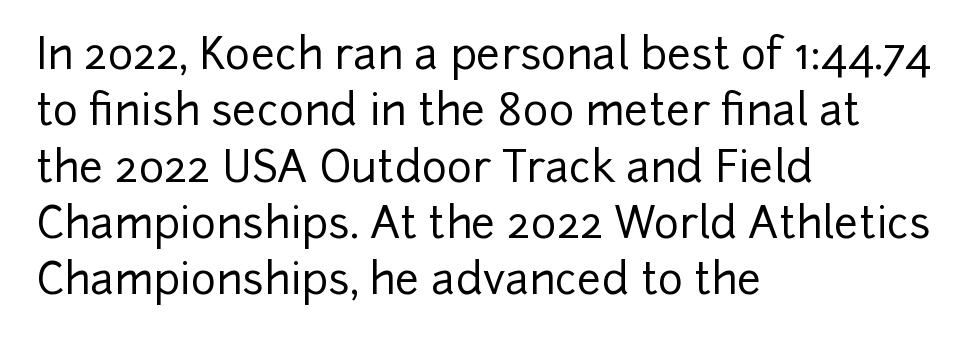
{"serif": "no", "italic": "no", "width": "normal", "stroke_contrast": "low", "x_height": "medium", "monospaced": "no", "underline": "no", "align": "left", "line_spacing": "normal", "line_spacing_ratio": 1.31, "letter_spacing": "normal", "letter_spacing_em": 0.0, "glyph_px": 43}
